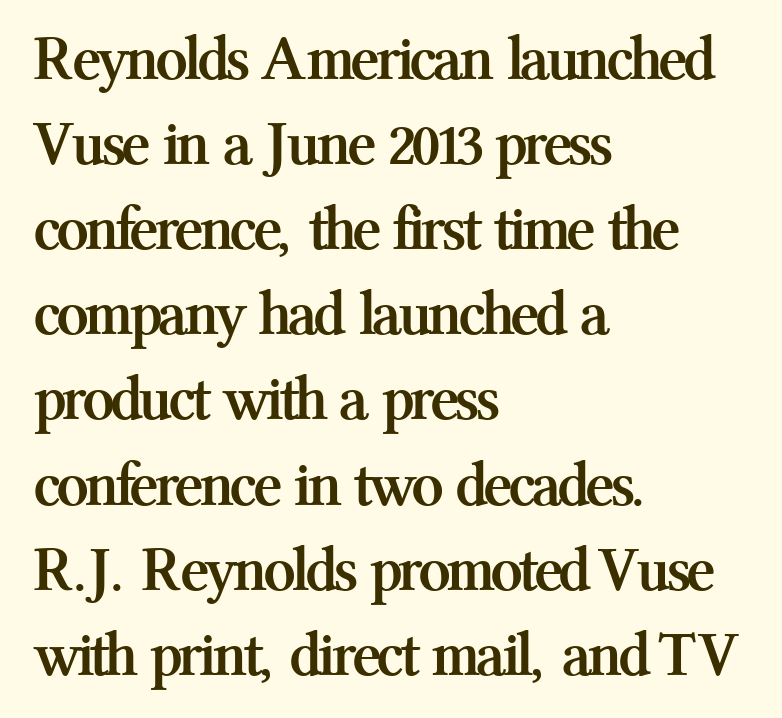
{"serif": "yes", "italic": "no", "bold": "yes", "weight": "semibold", "width": "normal", "stroke_contrast": "medium", "x_height": "medium", "monospaced": "no", "underline": "no", "align": "left", "line_spacing": "normal", "line_spacing_ratio": 1.33, "letter_spacing": "normal", "letter_spacing_em": 0.0, "glyph_px": 64}
